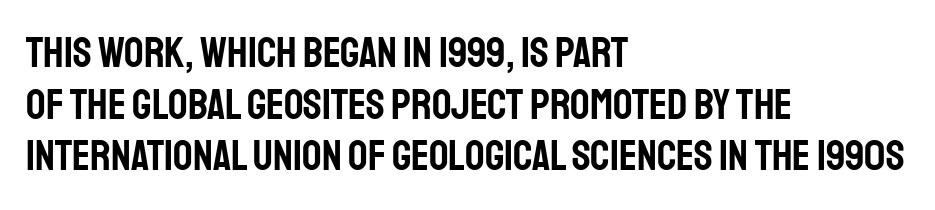
No feet cap the strokes, marking this as sans-serif type. Varying glyph widths throughout — classic text-font behaviour. Nope, not italic — everything's standing straight. No word sits above an underline. Is the letter spacing exaggerated? No — it looks like the ordinary default.
